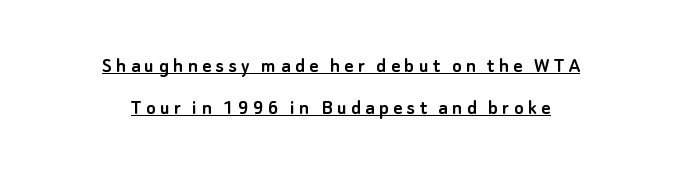
{"italic": "no", "underline": "yes", "align": "center", "line_spacing": "loose", "line_spacing_ratio": 1.93, "letter_spacing": "wide", "letter_spacing_em": 0.2, "glyph_px": 22}
